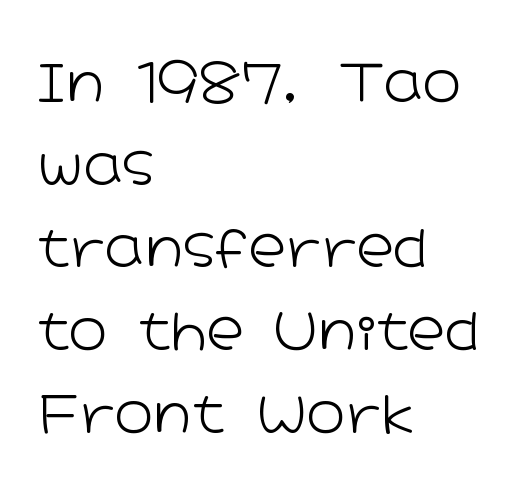
{"serif": "no", "italic": "no", "bold": "no", "weight": "light", "width": "wide", "stroke_contrast": "low", "x_height": "medium", "monospaced": "no", "underline": "no", "align": "left", "line_spacing": "normal", "line_spacing_ratio": 1.59, "letter_spacing": "normal", "letter_spacing_em": 0.0, "glyph_px": 52}
